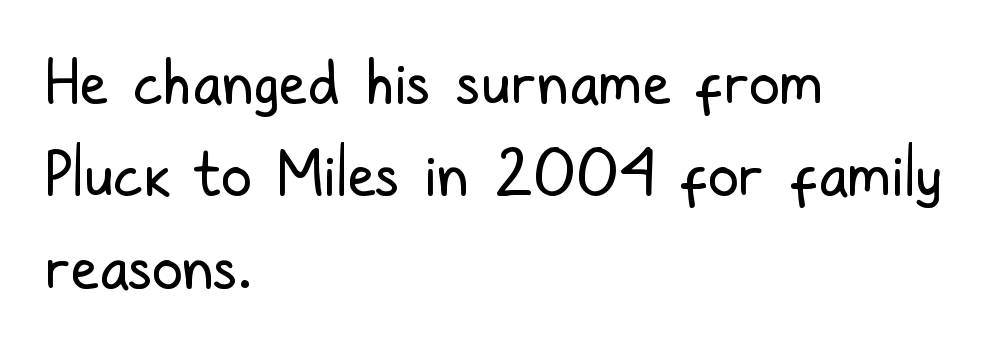
What's the leading like? Ordinary, nothing unusual. The tracking reads as untouched default to a designer's eye. This is the regular roman posture of the typeface. The rendering uses natural spacing where letterforms have individual widths. No feet cap the strokes, marking this as sans-serif type. Glance below the letters and you will spot only blank space.
